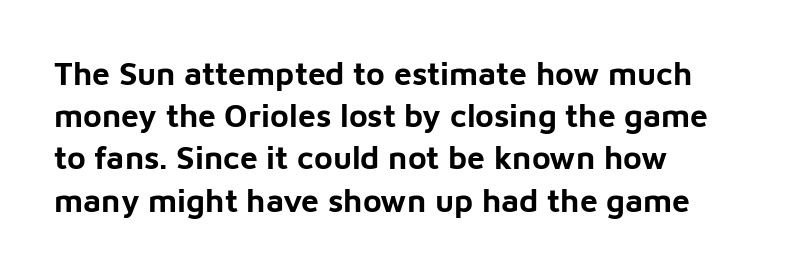
The image shows 32 px bold sans-serif type, upright; set left-aligned, normal line spacing (1.32x), normal letter spacing, not underlined; low stroke contrast and a medium x-height.
